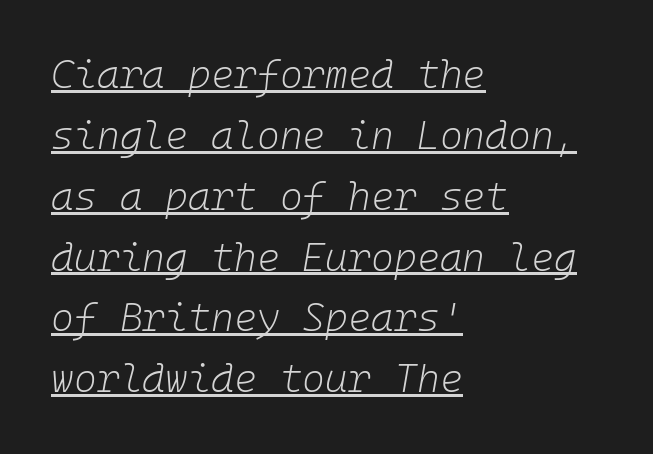
Letters have the restrained weight of plain body copy at most. The axis of the letterforms is tilted away from vertical. Each line of the rendering has a horizontal stroke beneath the glyphs. This sample has the even, mechanical cadence of fixed-width lettering. The rag falls on the right side of this text block.
